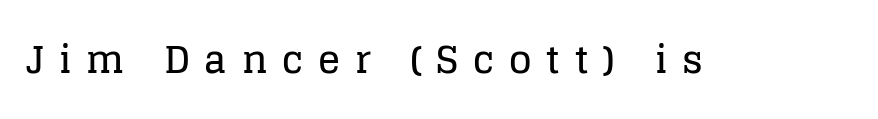
{"serif": "yes", "italic": "no", "width": "normal", "stroke_contrast": "low", "x_height": "large", "monospaced": "no", "underline": "no", "letter_spacing": "wide", "letter_spacing_em": 0.4, "glyph_px": 37}
